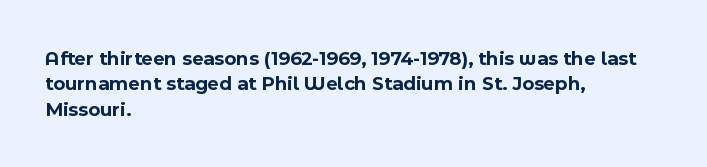
The image shows 20 px bold type, upright; set left-aligned, normal line spacing (1.27x), normal letter spacing, not underlined.
